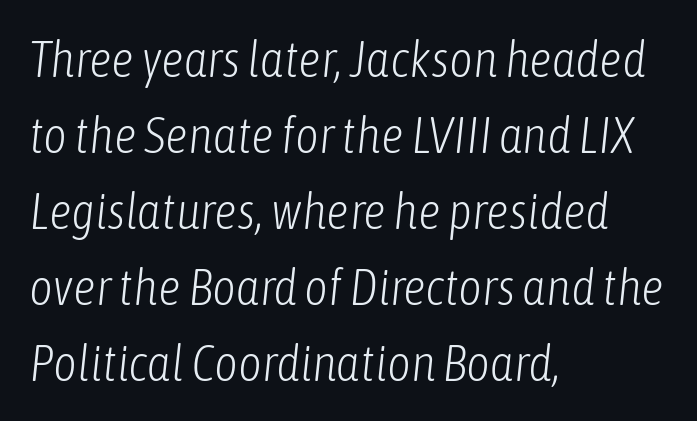
{"italic": "yes", "lean": "right", "slant_degrees": 6, "bold": "no", "weight": "light", "width": "condensed", "stroke_contrast": "low", "x_height": "medium", "monospaced": "no", "underline": "no", "align": "left", "line_spacing": "normal", "line_spacing_ratio": 1.49, "letter_spacing": "normal", "letter_spacing_em": 0.0, "glyph_px": 51}
